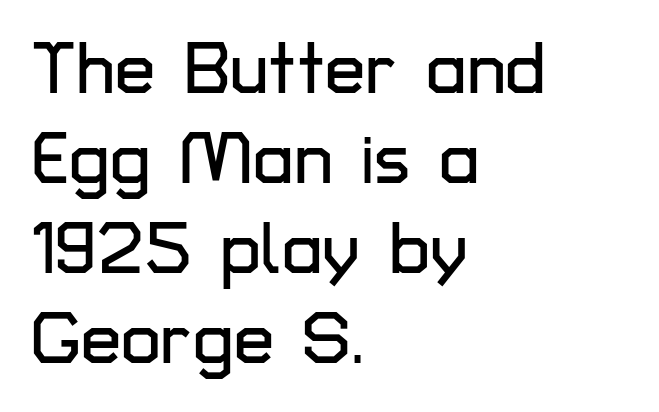
Q: Is the text italic (slanted)? A: No, it is upright.
Q: Is the typeface a serif or a sans-serif typeface? A: Sans-serif.
Q: Is the text underlined? A: No.
Q: How is the paragraph aligned? A: Left-aligned.
Q: Is the spacing between letters normal or unusually wide? A: Normal.
Q: Is the spacing between lines tight, normal or loose? A: Normal.
Q: Width (condensed, normal, or wide)? A: Normal.
Q: Stroke contrast? A: Low.
Q: x-height? A: Medium.
Q: Monospaced? A: No.
